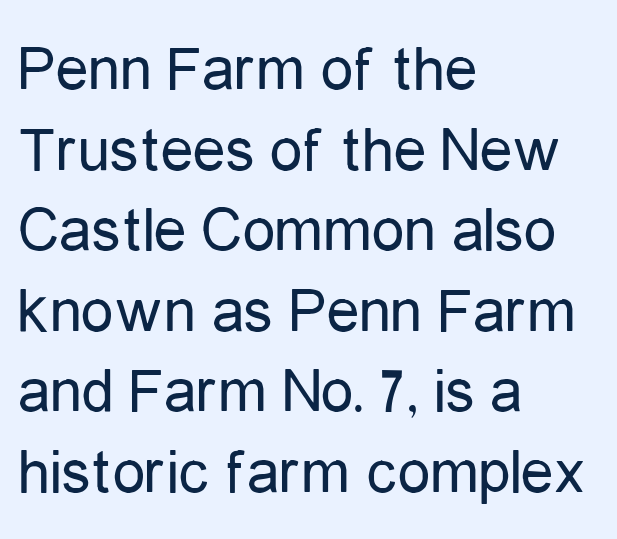
The image shows 65 px regular-weight, condensed sans-serif type, upright; set left-aligned, line spacing 1.24x, normal letter spacing, not underlined; low stroke contrast and a medium x-height.
